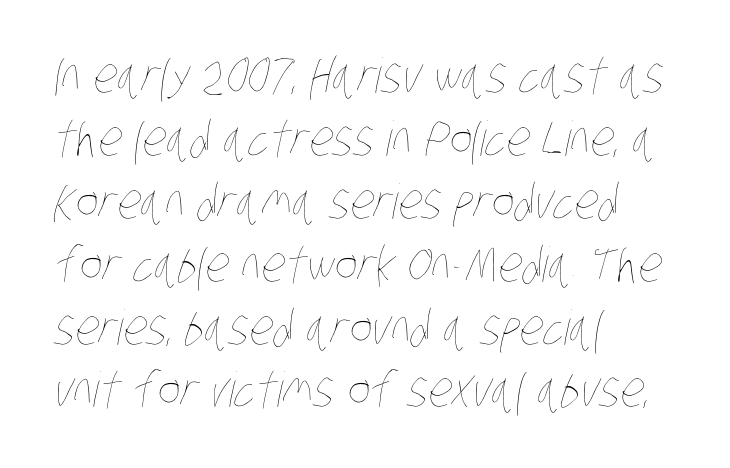
{"bold": "no", "weight": "thin", "width": "condensed", "stroke_contrast": "low", "x_height": "large", "monospaced": "no", "underline": "no", "align": "left", "line_spacing": "normal", "line_spacing_ratio": 1.31, "letter_spacing": "normal", "letter_spacing_em": 0.0, "glyph_px": 48}
